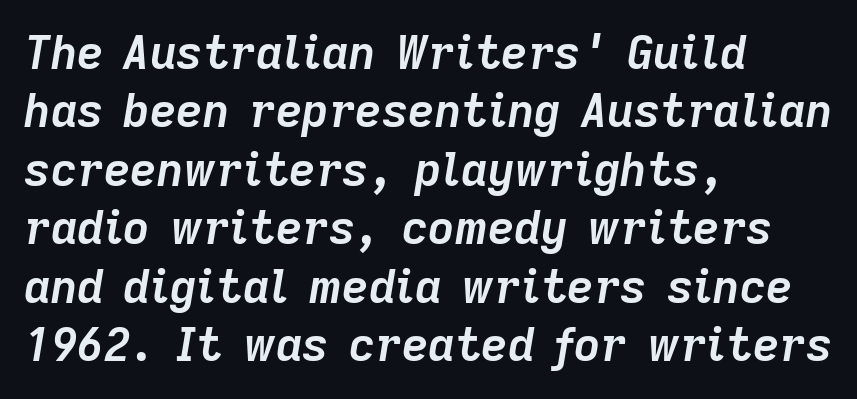
The image shows 46 px semibold type, italic (leaning right); set left-aligned, normal line spacing (1.27x), normal letter spacing, not underlined; low stroke contrast and a medium x-height.
